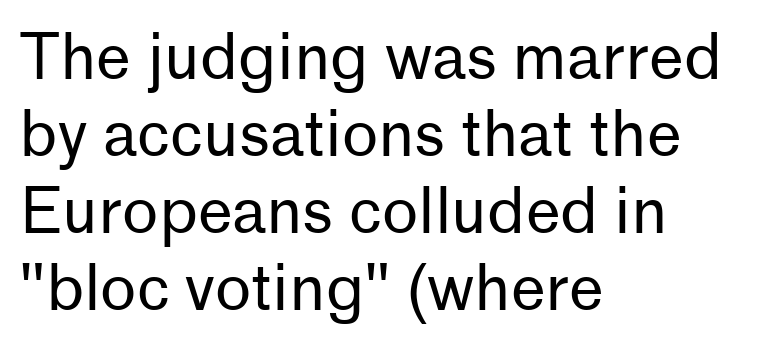
{"serif": "no", "italic": "no", "bold": "no", "weight": "regular", "width": "normal", "stroke_contrast": "low", "x_height": "medium", "monospaced": "no", "underline": "no", "align": "left", "line_spacing_ratio": 1.24, "letter_spacing": "normal", "letter_spacing_em": 0.0, "glyph_px": 62}
